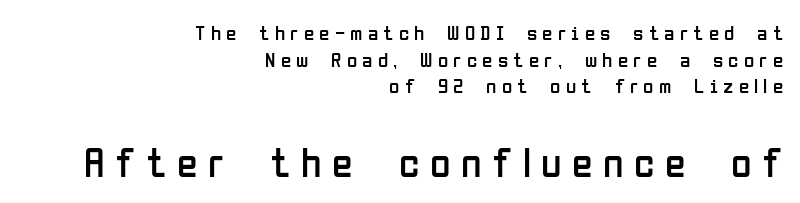
The image shows 42 px regular-weight, condensed sans-serif type, upright; set right-aligned, normal line spacing (1.27x), unusually wide letter spacing (+0.25 em), not underlined; the second (bottom) block is 2.0x larger; low stroke contrast and a medium x-height.
